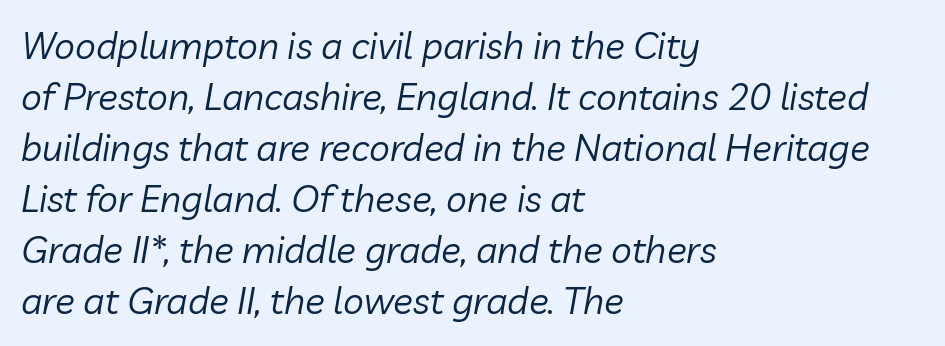
The image shows 37 px regular-weight type, italic (leaning right); set left-aligned, normal line spacing (1.38x), normal letter spacing, not underlined; low stroke contrast and a medium x-height.
